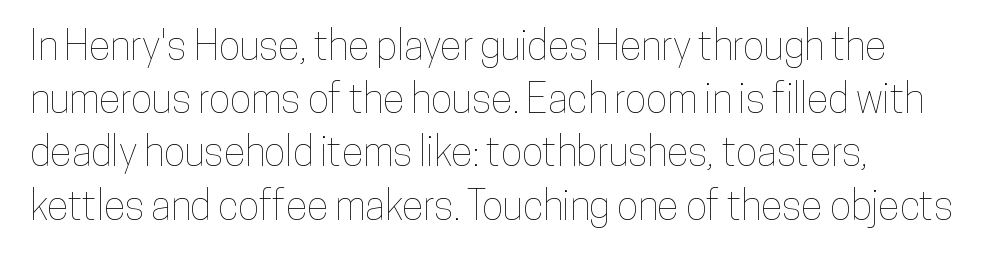
The image shows 40 px condensed type, upright; set normal line spacing (1.33x), normal letter spacing, not underlined; low stroke contrast and a medium x-height.
